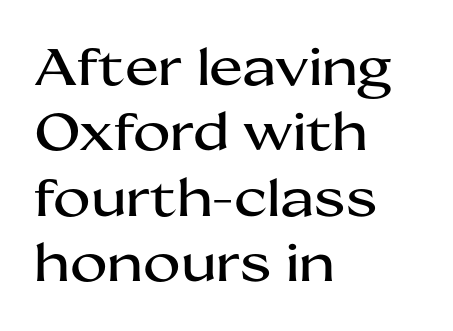
Does the copy run flush right? No — it runs flush left. How would I describe the line gaps? Plain and ordinary. In terms of letterspacing, this is plain default setting. Bare-footed words on every line.
